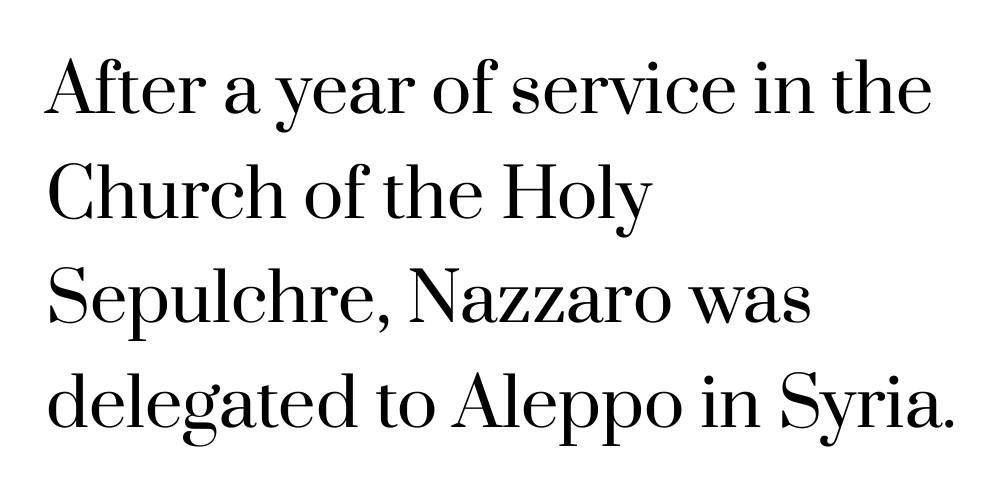
Q: Is the text bold? A: No.
Q: Is the text italic (slanted)? A: No, it is upright.
Q: Is the typeface a serif or a sans-serif typeface? A: Serif.
Q: Is the text underlined? A: No.
Q: How is the paragraph aligned? A: Left-aligned.
Q: Is the spacing between letters normal or unusually wide? A: Normal.
Q: Is the spacing between lines tight, normal or loose? A: Normal.
Q: Width (condensed, normal, or wide)? A: Normal.
Q: Stroke contrast? A: High.
Q: x-height? A: Small.
Q: Monospaced? A: No.
